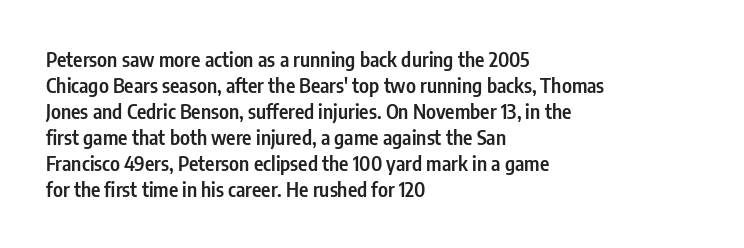
Q: Is the text bold? A: Semi-bold.
Q: Is the text italic (slanted)? A: No, it is upright.
Q: Is the text underlined? A: No.
Q: How is the paragraph aligned? A: Left-aligned.
Q: Is the spacing between letters normal or unusually wide? A: Normal.
Q: Is the spacing between lines tight, normal or loose? A: Normal.
